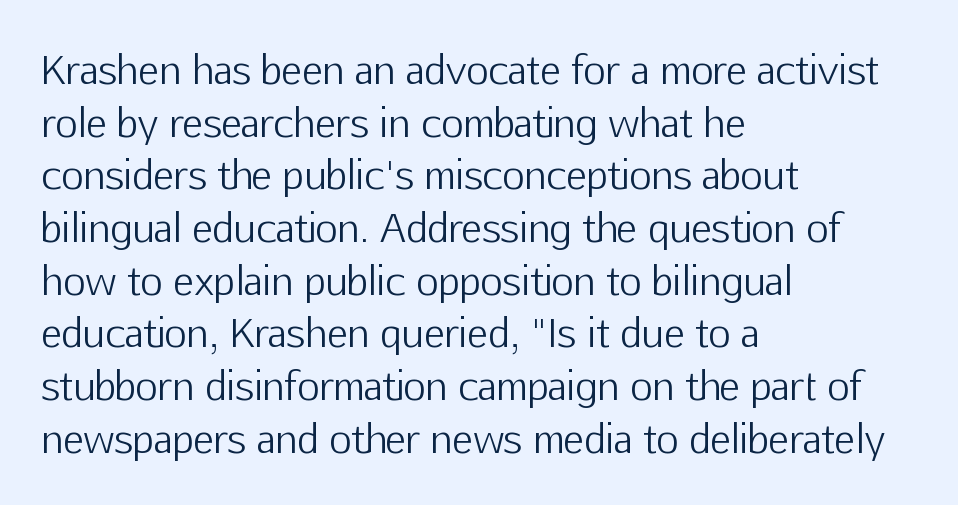
The image shows 39 px light sans-serif type, upright; set left-aligned, normal line spacing (1.35x), normal letter spacing, not underlined; low stroke contrast and a medium x-height.
